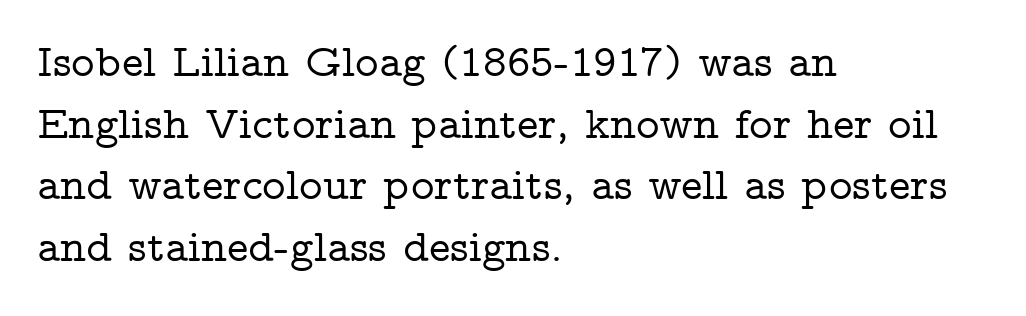
Q: Is the text italic (slanted)? A: No, it is upright.
Q: Is the typeface a serif or a sans-serif typeface? A: Serif.
Q: Is the text underlined? A: No.
Q: How is the paragraph aligned? A: Left-aligned.
Q: Is the spacing between letters normal or unusually wide? A: Normal.
Q: Is the spacing between lines tight, normal or loose? A: Normal.
Q: Width (condensed, normal, or wide)? A: Wide.
Q: Stroke contrast? A: Low.
Q: x-height? A: Medium.
Q: Monospaced? A: No.
